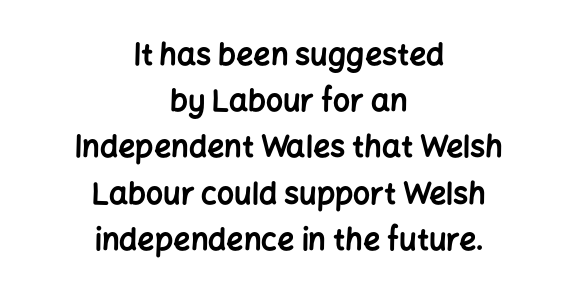
The image shows 30 px bold sans-serif type, upright; set centered, normal line spacing (1.54x), normal letter spacing, not underlined; low stroke contrast and a medium x-height.
